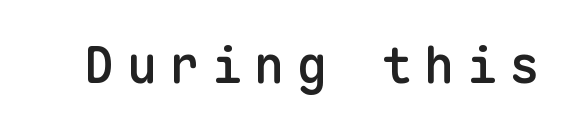
Bare-footed words on every line. Words appear elongated and porous because spacing is wide. Note the uniform advance width — an 'i' takes as much space as an 'm'. Serifs: no, the terminals of the letterforms are clean. Students, this is semibold: more ink than regular, less than bold. The lettering stays uniformly vertical, giving the passage a roman look.
